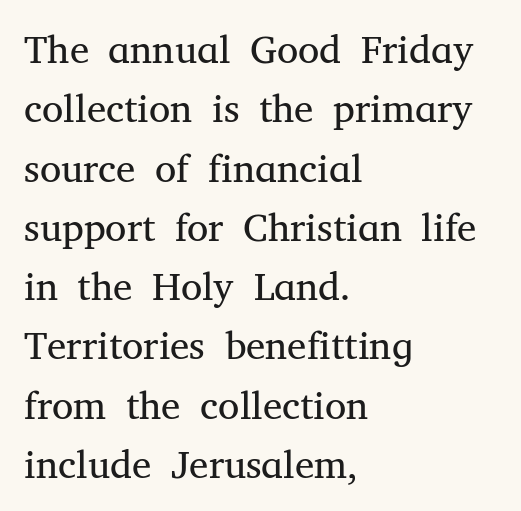
Glance below the letters and you will spot only blank space. Nobody touched the tracking dial on this one. Which margin do the lines hug? The left one — the right edge is uneven. The letters stand upright; this is a roman face.
